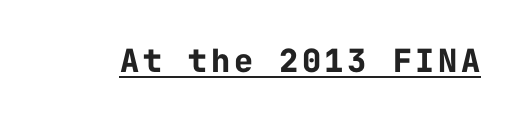
The image shows 32 px bold sans-serif type, upright, monospaced; set underlined; low stroke contrast and a medium x-height.
